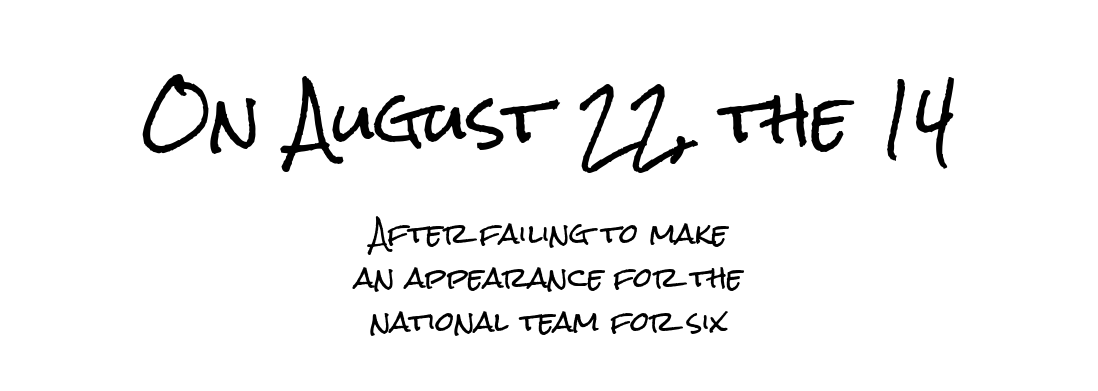
Any mark beneath the type? The region is blank. This rendering uses center alignment, leaving both contours irregular but symmetric. Note: larger setting up top, smaller setting below. Observe the absence of serifs on each vertical stroke in this sample.
